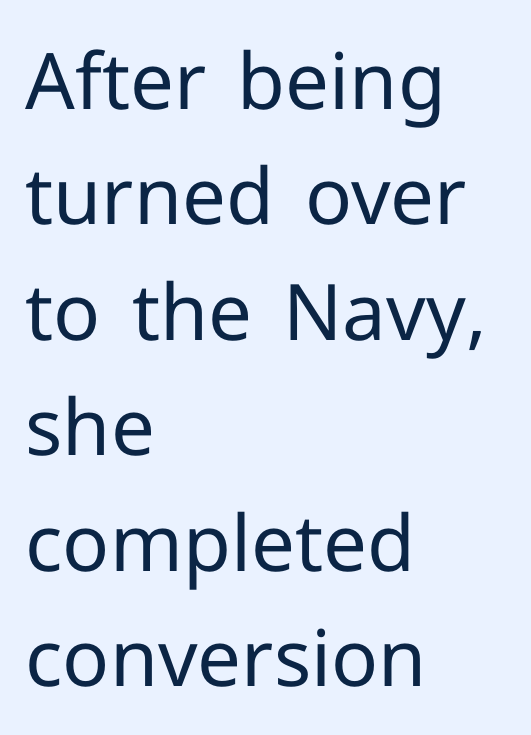
{"serif": "no", "italic": "no", "bold": "no", "weight": "regular", "width": "normal", "stroke_contrast": "low", "x_height": "medium", "monospaced": "no", "underline": "no", "align": "left", "line_spacing": "normal", "line_spacing_ratio": 1.48, "letter_spacing": "normal", "letter_spacing_em": 0.0, "glyph_px": 78}
